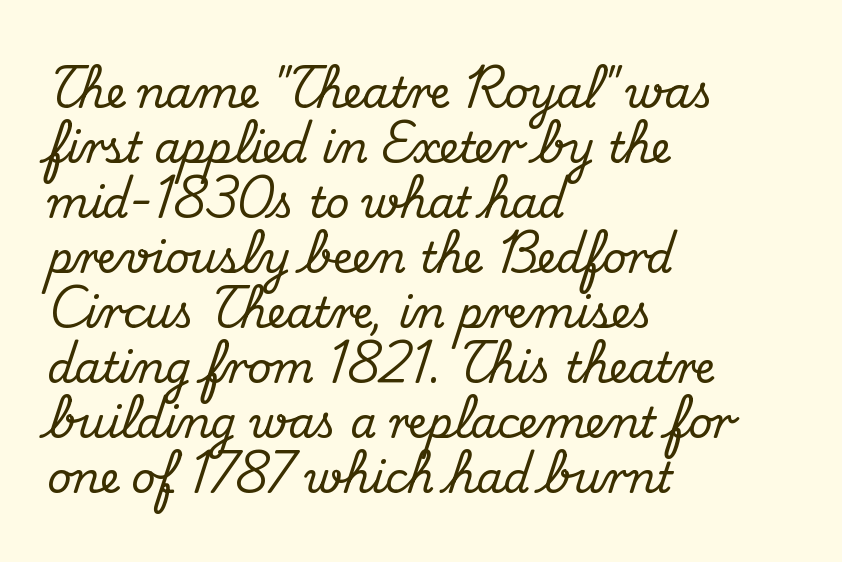
{"serif": "yes", "width": "normal", "stroke_contrast": "medium", "x_height": "small", "monospaced": "no", "underline": "no", "align": "left", "line_spacing": "normal", "line_spacing_ratio": 1.31, "letter_spacing": "normal", "letter_spacing_em": 0.0, "glyph_px": 42}
